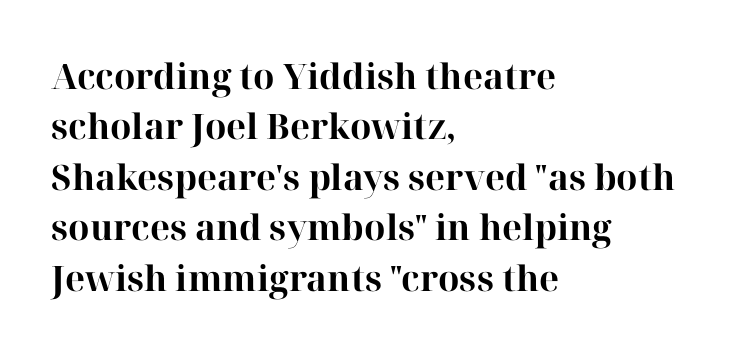
{"serif": "yes", "italic": "no", "bold": "yes", "weight": "bold", "width": "normal", "stroke_contrast": "high", "x_height": "medium", "monospaced": "no", "underline": "no", "align": "left", "line_spacing": "normal", "line_spacing_ratio": 1.44, "letter_spacing": "normal", "letter_spacing_em": 0.0, "glyph_px": 35}
